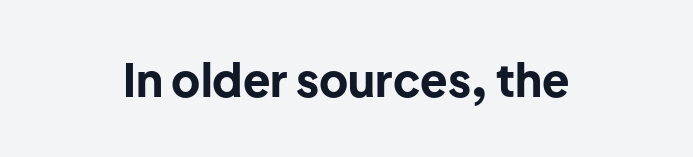
{"serif": "no", "italic": "no", "bold": "yes", "weight": "bold", "width": "normal", "stroke_contrast": "low", "x_height": "medium", "monospaced": "no", "underline": "no", "letter_spacing": "normal", "letter_spacing_em": 0.0, "glyph_px": 45}
